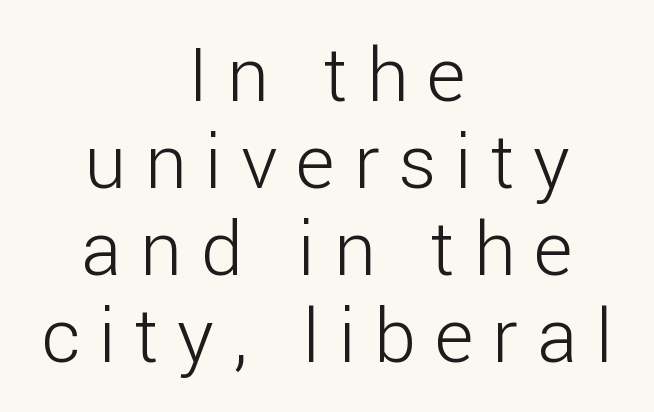
{"serif": "no", "italic": "no", "bold": "no", "weight": "light", "width": "normal", "stroke_contrast": "low", "x_height": "medium", "monospaced": "no", "underline": "no", "align": "center", "line_spacing_ratio": 1.16, "letter_spacing": "wide", "letter_spacing_em": 0.25, "glyph_px": 75}
